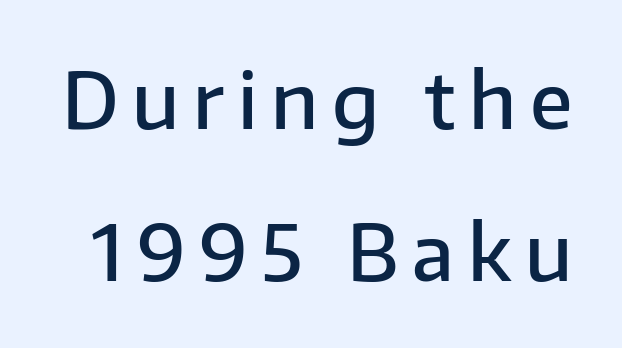
The image shows 76 px semibold sans-serif type, upright; set loose line spacing (2.0x), not underlined; low stroke contrast and a medium x-height.
